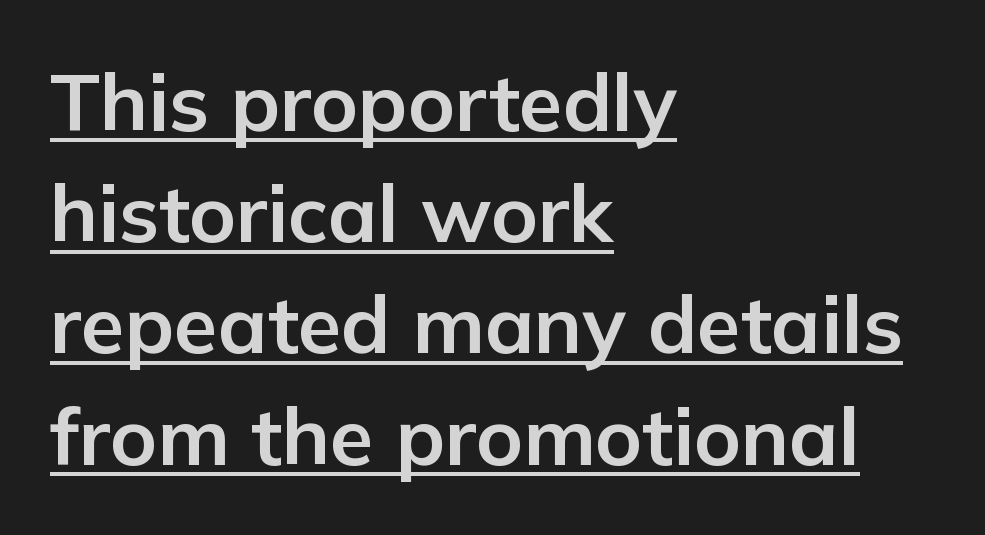
Stroke thickness is high; the sample reads as a true bold. The rendering uses natural spacing where letterforms have individual widths. Summary of vertical rhythm: regular, with standard interline spacing. The glyphs in this specimen are sans serif.
